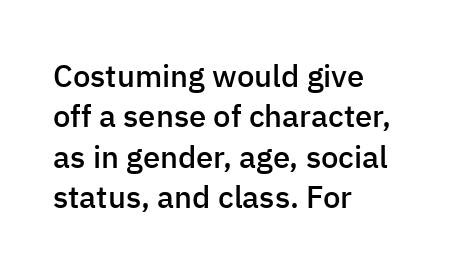
Regarding leading, the lines here are spaced in the standard way. The zone under the glyphs is completely vacant. This sample uses plain, unmodified letter spacing. The passage shown is typeset with a sans-serif family. Notice how the passage keeps a crisp vertical edge on the left only.
